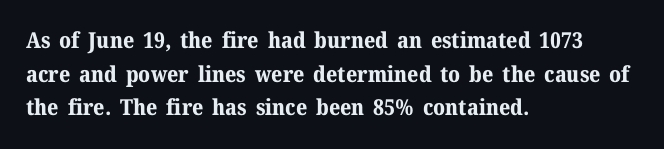
{"italic": "no", "bold": "yes", "underline": "no", "align": "left", "line_spacing": "normal", "line_spacing_ratio": 1.53, "letter_spacing": "normal", "letter_spacing_em": 0.0, "glyph_px": 22}
